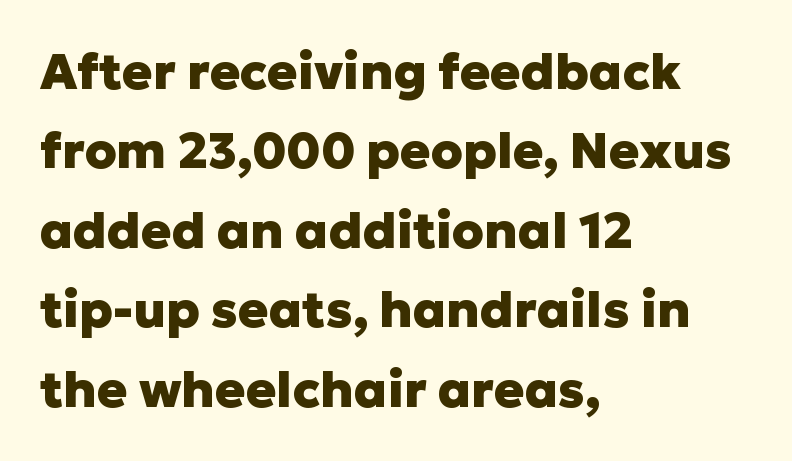
Typographic density is high because the face is bold. Descenders are the only things crossing below the line. All the whitespace from short lines collects on the right. The letters sit at their default tracking, neither squeezed nor spread. The rendering shows plain stroke endings on the letterforms — a sans-serif design. Character widths vary here, with narrow letters taking less room than wide ones.
